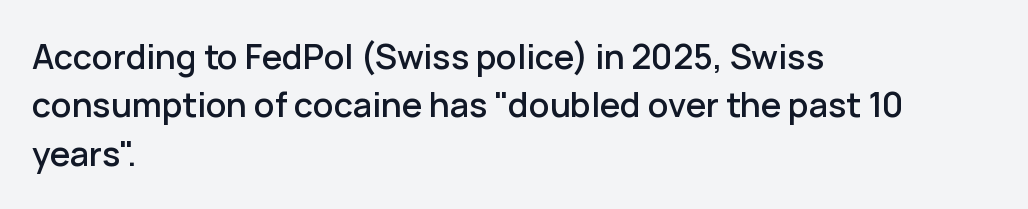
Plain, unruled lines of type. These lines were composed using upright roman letters. The face used here is proportionally spaced, like ordinary book or web type. In CSS terms this would be text-align: left. Summary of vertical rhythm: regular, with standard interline spacing. The letters carry no serifs — their stems end cleanly without finishing strokes.
